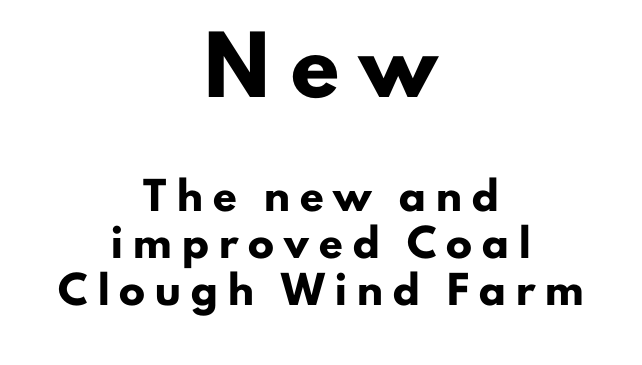
{"serif": "no", "italic": "no", "bold": "yes", "weight": "heavy", "width": "normal", "stroke_contrast": "low", "x_height": "small", "monospaced": "no", "underline": "no", "align": "center", "line_spacing_ratio": 1.81, "letter_spacing": "wide", "letter_spacing_em": 0.39, "larger_block": "first", "size_ratio": 2.04, "glyph_px": 53}
